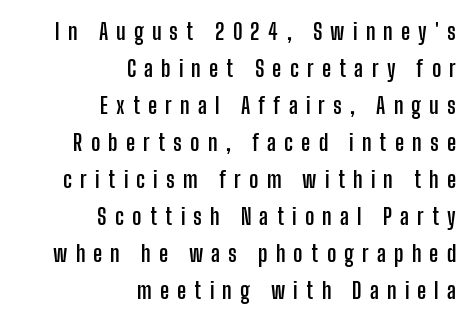
The image shows 22 px bold type, upright; set right-aligned, normal line spacing (1.68x), unusually wide letter spacing (+0.37 em), not underlined.
